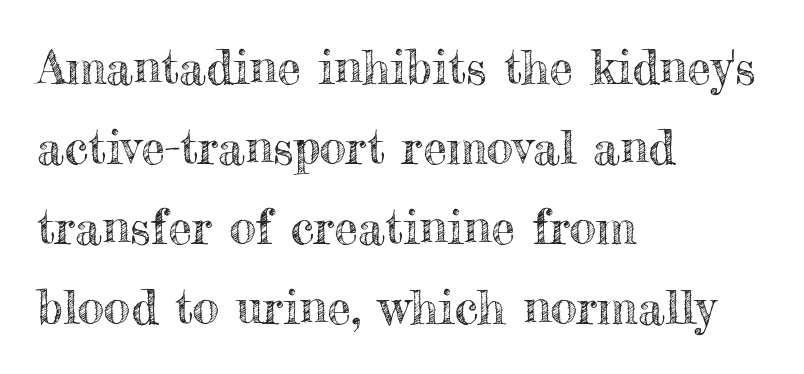
Q: Is the text italic (slanted)? A: No, it is upright.
Q: Is the text underlined? A: No.
Q: How is the paragraph aligned? A: Left-aligned.
Q: Is the spacing between letters normal or unusually wide? A: Normal.
Q: Is the spacing between lines tight, normal or loose? A: Normal.
Q: Width (condensed, normal, or wide)? A: Normal.
Q: x-height? A: Small.
Q: Monospaced? A: No.
